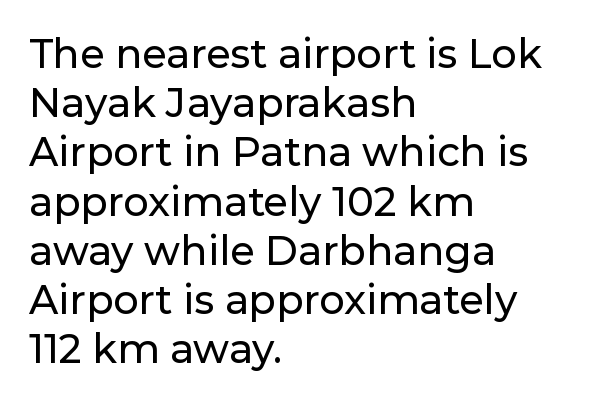
Q: Is the text italic (slanted)? A: No, it is upright.
Q: Is the typeface a serif or a sans-serif typeface? A: Sans-serif.
Q: Is the text underlined? A: No.
Q: How is the paragraph aligned? A: Left-aligned.
Q: Is the spacing between letters normal or unusually wide? A: Normal.
Q: Width (condensed, normal, or wide)? A: Normal.
Q: Stroke contrast? A: Low.
Q: x-height? A: Medium.
Q: Monospaced? A: No.
